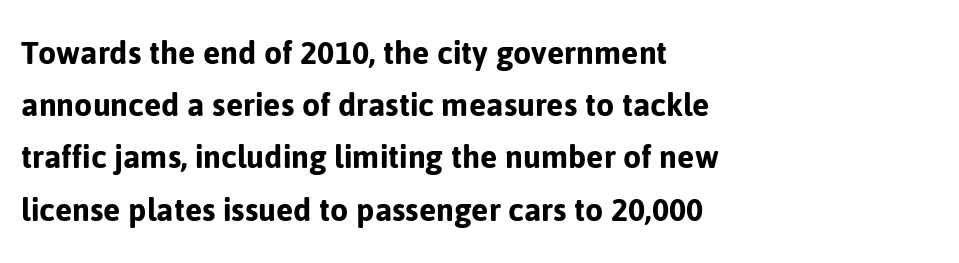
The letters advance in unequal steps, a hallmark of proportional type. Letterform terminals end flat and unadorned throughout the passage. Underlining? Definitely not there. This sample uses an upright cut, with every glyph sitting square on the baseline. Characters follow at the spacing the type designer built in.
